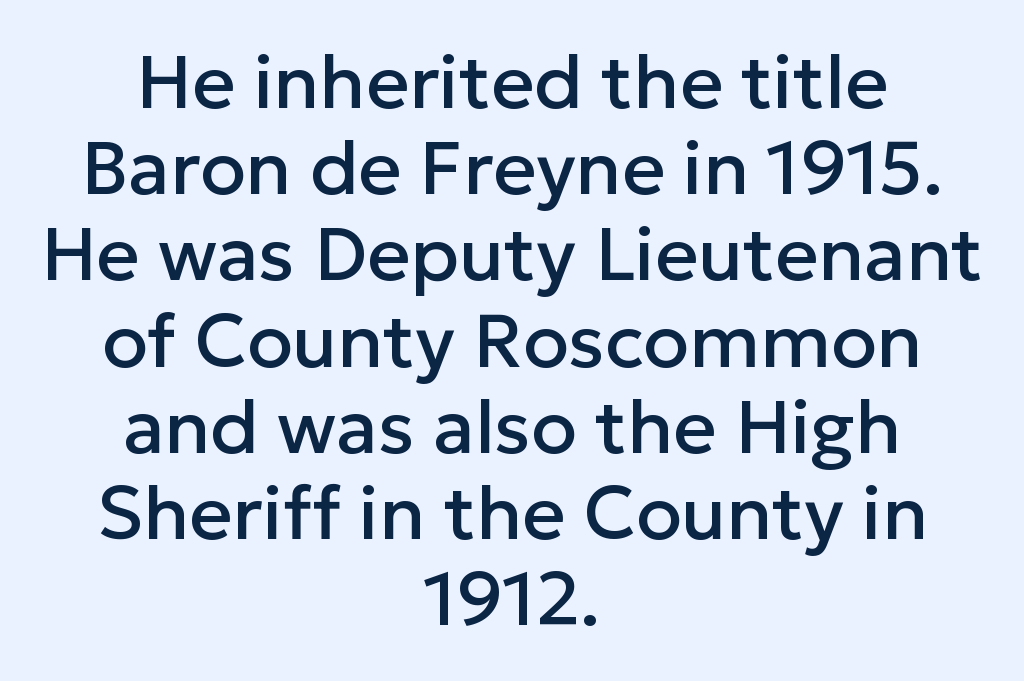
Q: Is the text italic (slanted)? A: No, it is upright.
Q: Is the typeface a serif or a sans-serif typeface? A: Sans-serif.
Q: Is the text underlined? A: No.
Q: How is the paragraph aligned? A: Centered.
Q: Is the spacing between letters normal or unusually wide? A: Normal.
Q: Is the spacing between lines tight, normal or loose? A: Tight.
Q: Width (condensed, normal, or wide)? A: Normal.
Q: Stroke contrast? A: Low.
Q: x-height? A: Medium.
Q: Monospaced? A: No.
